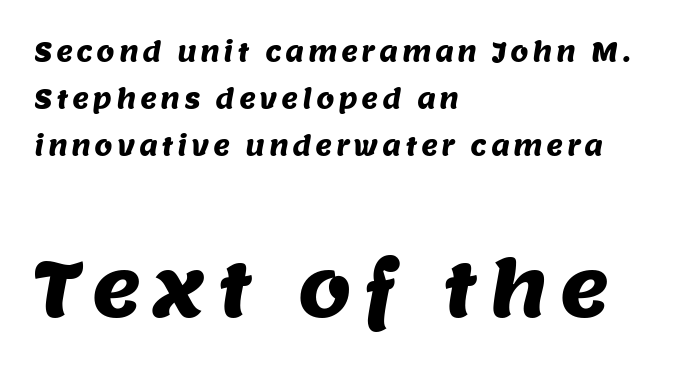
{"serif": "no", "width": "normal", "stroke_contrast": "medium", "x_height": "large", "monospaced": "no", "underline": "no", "align": "left", "line_spacing_ratio": 1.81, "larger_block": "second", "size_ratio": 2.96, "glyph_px": 77}
